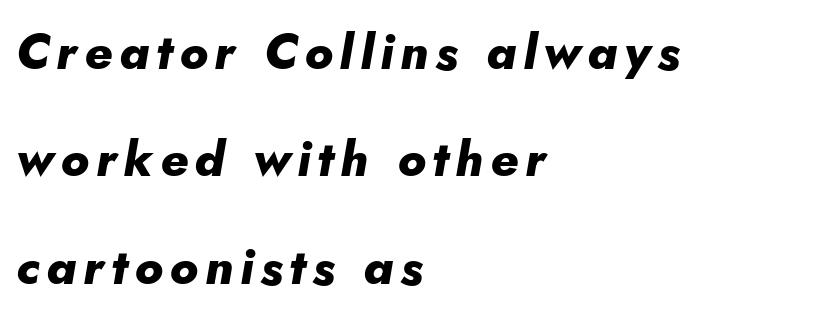
{"italic": "yes", "lean": "right", "slant_degrees": 5, "bold": "yes", "weight": "heavy", "width": "normal", "stroke_contrast": "low", "x_height": "small", "monospaced": "no", "underline": "no", "align": "left", "line_spacing": "loose", "line_spacing_ratio": 2.19, "glyph_px": 49}
